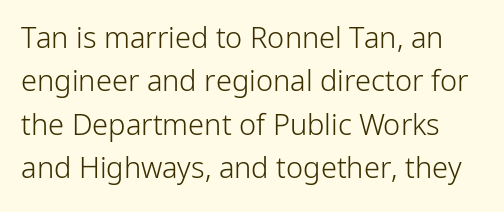
Q: Is the text bold? A: No.
Q: Is the text italic (slanted)? A: No, it is upright.
Q: Is the typeface a serif or a sans-serif typeface? A: Sans-serif.
Q: Is the text underlined? A: No.
Q: Is the spacing between letters normal or unusually wide? A: Normal.
Q: Is the spacing between lines tight, normal or loose? A: Normal.
Q: Width (condensed, normal, or wide)? A: Normal.
Q: Stroke contrast? A: Low.
Q: x-height? A: Medium.
Q: Monospaced? A: No.
